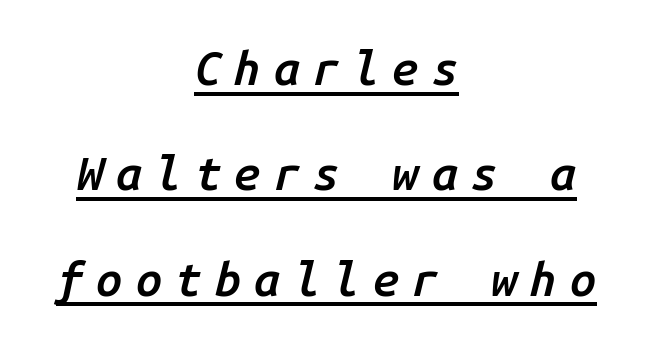
This rendering features underlined lettering. Weight: semibold (demi). Whoever set this chose breathing room over compactness in the vertical rhythm. Designer's note — italics engaged.
